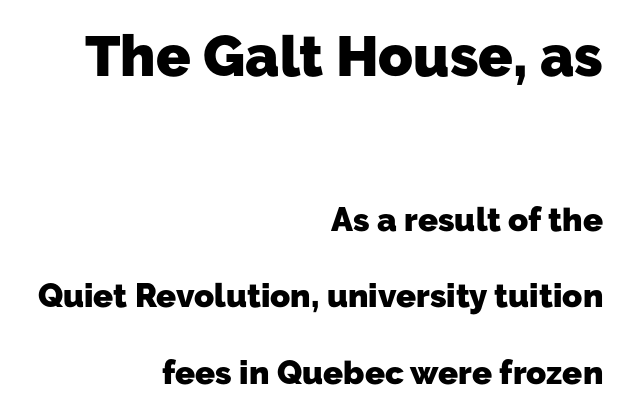
{"serif": "no", "bold": "yes", "weight": "heavy", "width": "normal", "stroke_contrast": "low", "x_height": "medium", "monospaced": "no", "underline": "no", "align": "right", "line_spacing": "loose", "line_spacing_ratio": 2.31, "letter_spacing": "normal", "letter_spacing_em": 0.0, "larger_block": "first", "size_ratio": 1.73, "glyph_px": 57}
